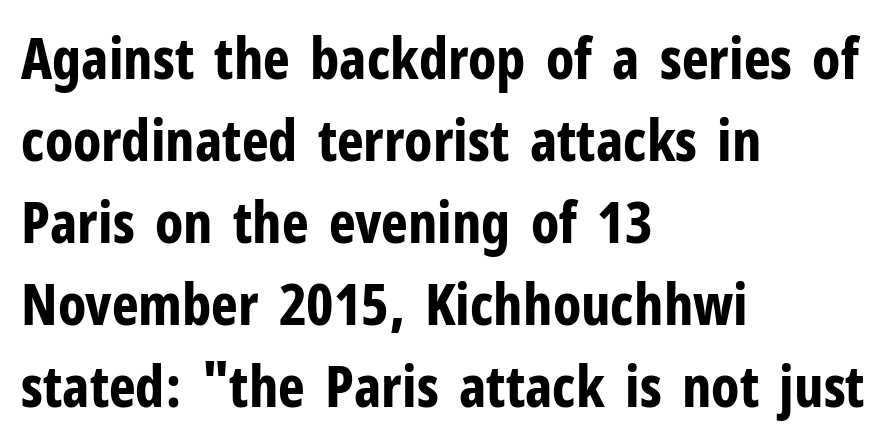
The image shows 57 px bold, condensed sans-serif type, upright; set left-aligned, normal line spacing (1.44x), normal letter spacing, not underlined; low stroke contrast and a medium x-height.
